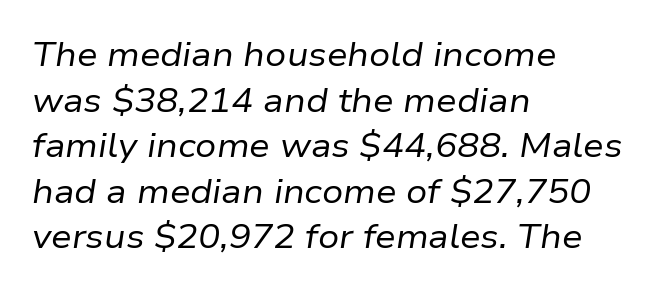
Quick note: interline space is typical. Ink coverage per letter is moderate at most. Check the space under the baseline: it is left empty. How are the letters spaced? Ordinarily, with no added tracking. You can tell it's italic because the verticals aren't actually vertical. Each letter keeps its own natural width here, so spacing adapts to shape.
